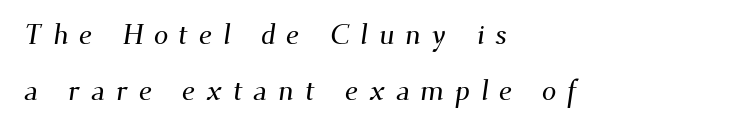
Serifs: yes, visible at the terminals of the letterforms. Unmarked baselines from the first word to the last. Character widths vary here, with narrow letters taking less room than wide ones. Which margin do the lines hug? The left one — the right edge is uneven.
